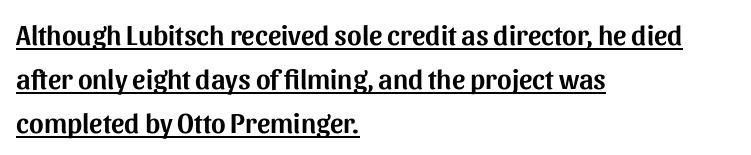
The image shows 28 px sans-serif type, upright; set left-aligned, normal line spacing (1.57x), normal letter spacing, underlined; medium stroke contrast and a medium x-height.
